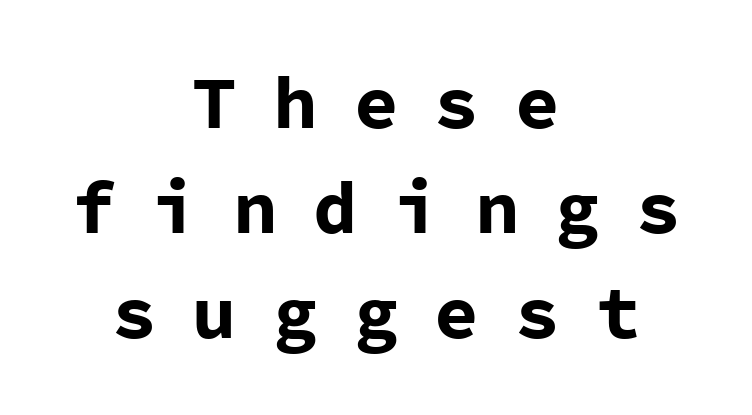
Q: Is the text bold? A: Yes.
Q: Is the text italic (slanted)? A: No, it is upright.
Q: Is the typeface a serif or a sans-serif typeface? A: Sans-serif.
Q: Is the text underlined? A: No.
Q: How is the paragraph aligned? A: Centered.
Q: Is the spacing between letters normal or unusually wide? A: Unusually wide.
Q: Is the spacing between lines tight, normal or loose? A: Normal.
Q: Width (condensed, normal, or wide)? A: Normal.
Q: Stroke contrast? A: Low.
Q: x-height? A: Medium.
Q: Monospaced? A: Yes.
